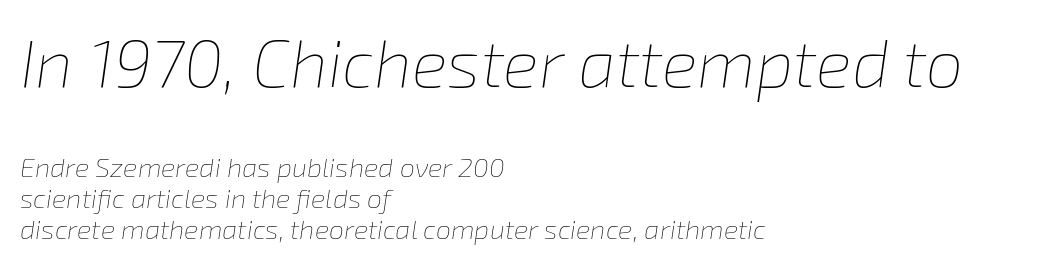
{"italic": "yes", "lean": "right", "slant_degrees": 8, "bold": "no", "weight": "thin", "width": "normal", "stroke_contrast": "low", "x_height": "medium", "monospaced": "no", "underline": "no", "align": "left", "line_spacing": "tight", "line_spacing_ratio": 1.14, "letter_spacing": "normal", "letter_spacing_em": 0.0, "larger_block": "first", "size_ratio": 2.48, "glyph_px": 67}
